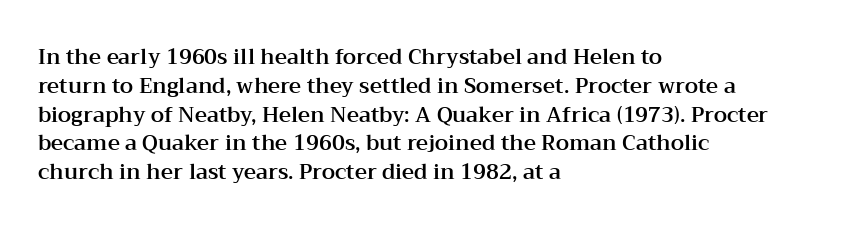
Q: Is the text italic (slanted)? A: No, it is upright.
Q: Is the text underlined? A: No.
Q: How is the paragraph aligned? A: Left-aligned.
Q: Is the spacing between letters normal or unusually wide? A: Normal.
Q: Is the spacing between lines tight, normal or loose? A: Normal.
